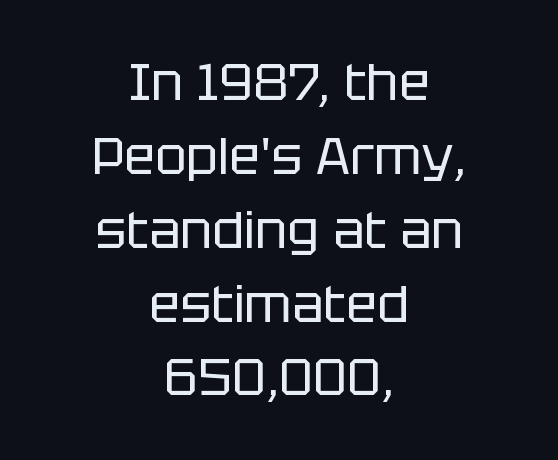
Letterform terminals end flat and unadorned throughout the passage. The lines sit at an ordinary, default distance from one another. Characters remain perfectly vertical along every line. No chunkiness to these letters — they're not bold. The rendering positions every line midway between the sides.
